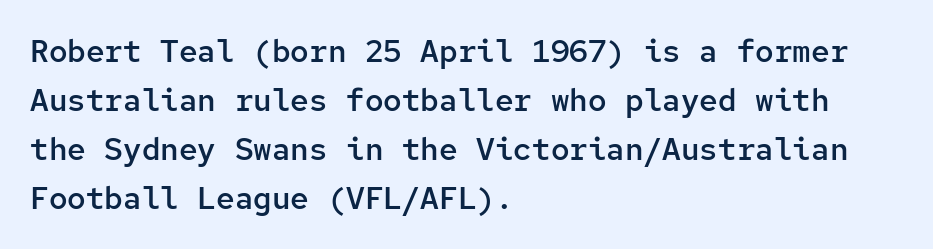
{"serif": "no", "italic": "no", "bold": "semi", "weight": "semibold", "width": "normal", "stroke_contrast": "low", "x_height": "medium", "monospaced": "yes", "underline": "no", "align": "left", "line_spacing": "normal", "line_spacing_ratio": 1.58, "letter_spacing": "normal", "letter_spacing_em": 0.0, "glyph_px": 31}
